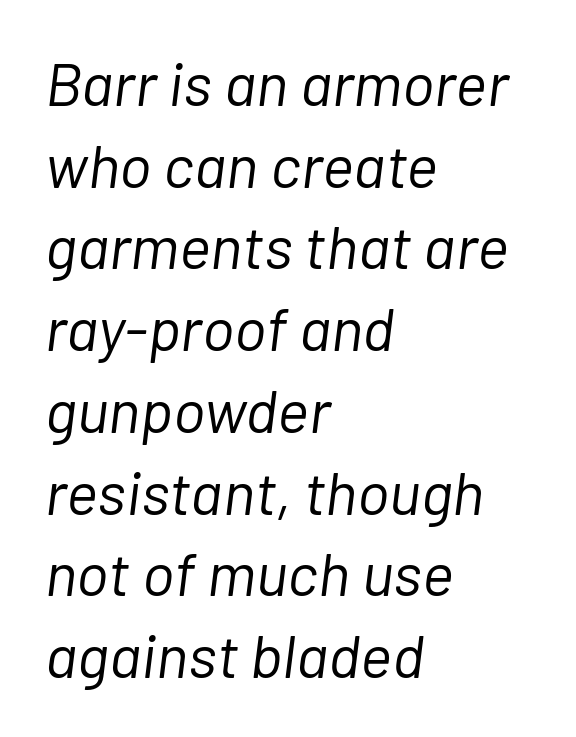
{"italic": "yes", "lean": "right", "slant_degrees": 7, "bold": "no", "weight": "light", "width": "normal", "stroke_contrast": "low", "x_height": "medium", "monospaced": "no", "underline": "no", "align": "left", "line_spacing": "normal", "line_spacing_ratio": 1.34, "letter_spacing": "normal", "letter_spacing_em": 0.0, "glyph_px": 61}
